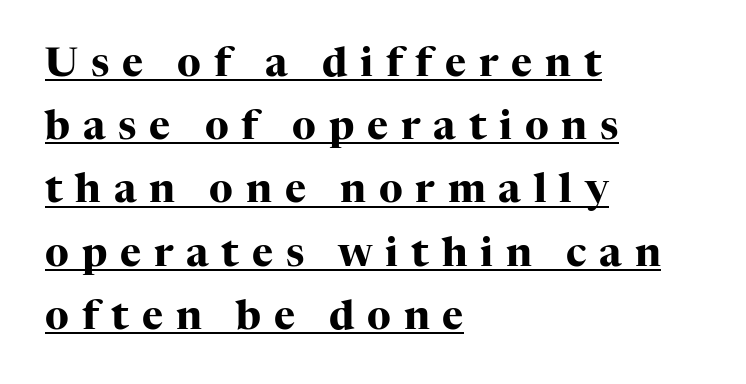
Q: Is the text bold? A: Yes.
Q: Is the text italic (slanted)? A: No, it is upright.
Q: Is the typeface a serif or a sans-serif typeface? A: Serif.
Q: Is the text underlined? A: Yes.
Q: How is the paragraph aligned? A: Left-aligned.
Q: Is the spacing between letters normal or unusually wide? A: Unusually wide.
Q: Is the spacing between lines tight, normal or loose? A: Normal.
Q: Width (condensed, normal, or wide)? A: Normal.
Q: Stroke contrast? A: High.
Q: x-height? A: Medium.
Q: Monospaced? A: No.
